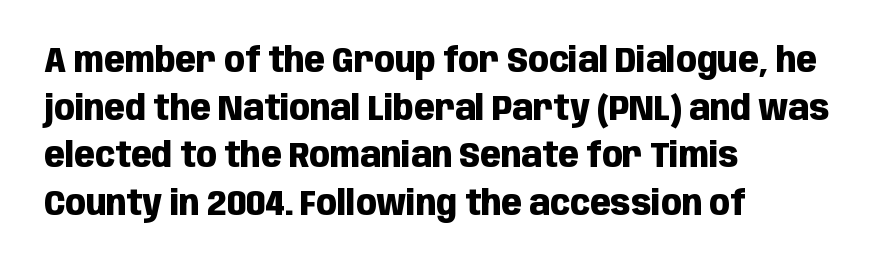
{"serif": "no", "italic": "no", "bold": "yes", "weight": "heavy", "width": "condensed", "stroke_contrast": "low", "x_height": "large", "monospaced": "no", "underline": "no", "align": "left", "line_spacing": "normal", "line_spacing_ratio": 1.4, "letter_spacing": "normal", "letter_spacing_em": 0.0, "glyph_px": 34}
